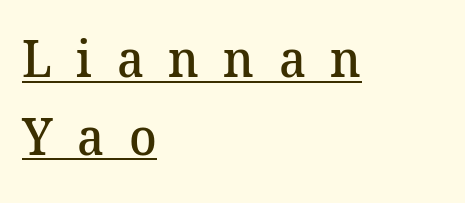
{"serif": "yes", "bold": "semi", "weight": "semibold", "width": "normal", "stroke_contrast": "medium", "x_height": "medium", "monospaced": "no", "underline": "yes", "align": "left", "line_spacing": "normal", "line_spacing_ratio": 1.52, "letter_spacing": "wide", "letter_spacing_em": 0.48, "glyph_px": 51}
